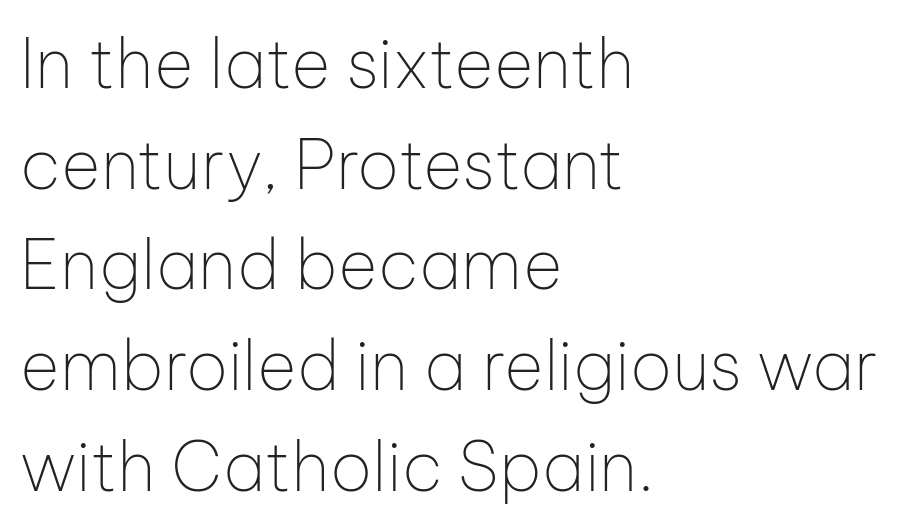
The image shows 68 px thin sans-serif type, upright; set left-aligned, normal line spacing (1.48x), normal letter spacing, not underlined; low stroke contrast and a medium x-height.
